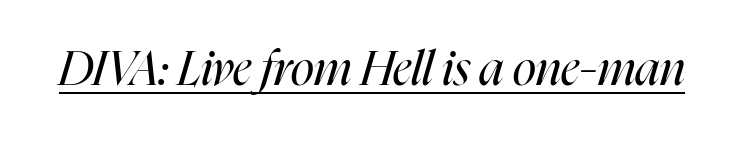
Q: Is the text bold? A: No.
Q: Is the text italic (slanted)? A: Yes, it leans right by about 16 degrees.
Q: Is the text underlined? A: Yes.
Q: Is the spacing between letters normal or unusually wide? A: Normal.
Q: Width (condensed, normal, or wide)? A: Condensed.
Q: Stroke contrast? A: High.
Q: x-height? A: Medium.
Q: Monospaced? A: No.
